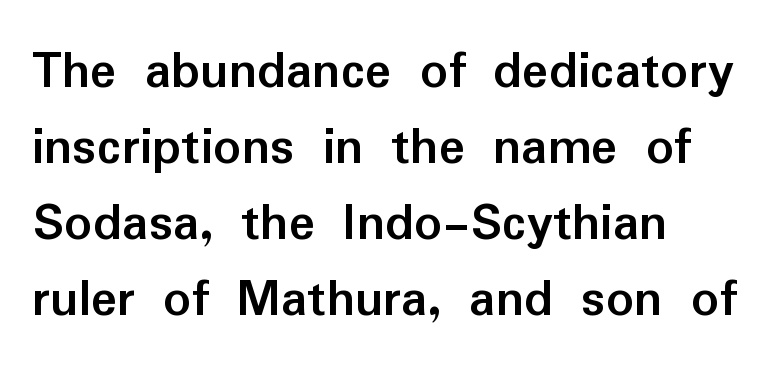
{"serif": "no", "italic": "no", "bold": "yes", "weight": "semibold", "width": "normal", "stroke_contrast": "low", "x_height": "medium", "monospaced": "no", "underline": "no", "align": "left", "line_spacing": "normal", "line_spacing_ratio": 1.38, "letter_spacing": "normal", "letter_spacing_em": 0.0, "glyph_px": 55}
